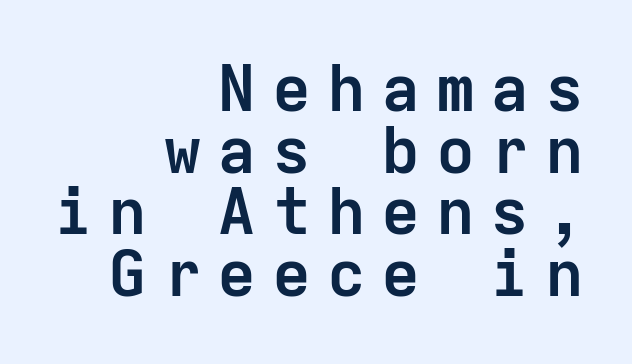
Alignment: flush right. Rendered with straight, roman letterforms. Short note: letters widely spaced. The glyphs have the mass of a bold cut. Note the uniform advance width — an 'i' takes as much space as an 'm'. This is sans-serif lettering, the kind often seen on screens and signage.
